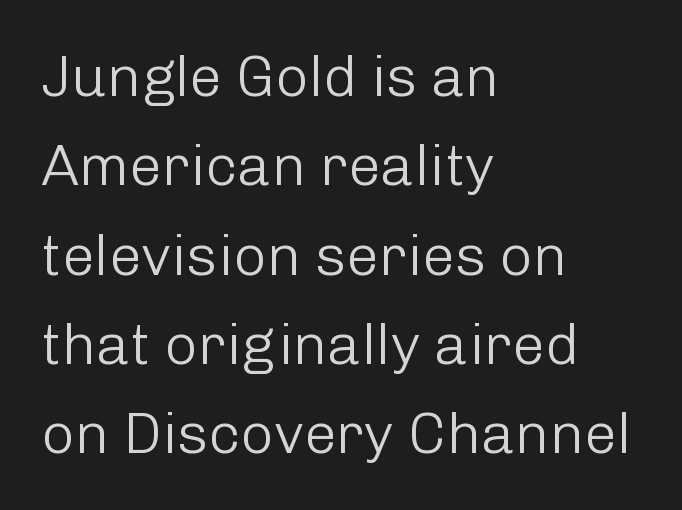
Q: Is the text bold? A: No.
Q: Is the text italic (slanted)? A: No, it is upright.
Q: Is the typeface a serif or a sans-serif typeface? A: Sans-serif.
Q: Is the text underlined? A: No.
Q: How is the paragraph aligned? A: Left-aligned.
Q: Is the spacing between letters normal or unusually wide? A: Normal.
Q: Is the spacing between lines tight, normal or loose? A: Normal.
Q: Width (condensed, normal, or wide)? A: Normal.
Q: Stroke contrast? A: Low.
Q: x-height? A: Medium.
Q: Monospaced? A: No.
